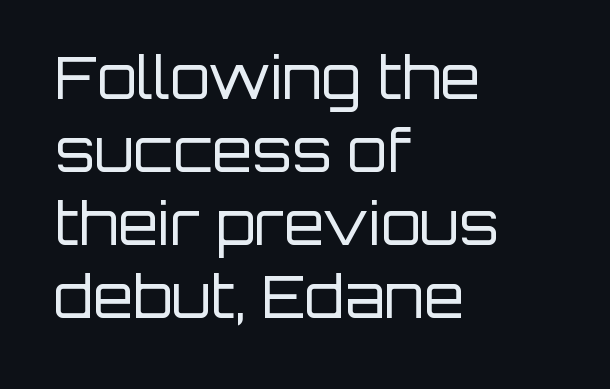
The image shows 58 px regular-weight sans-serif type, upright; set left-aligned, normal line spacing (1.26x), normal letter spacing, not underlined; low stroke contrast and a large x-height.
